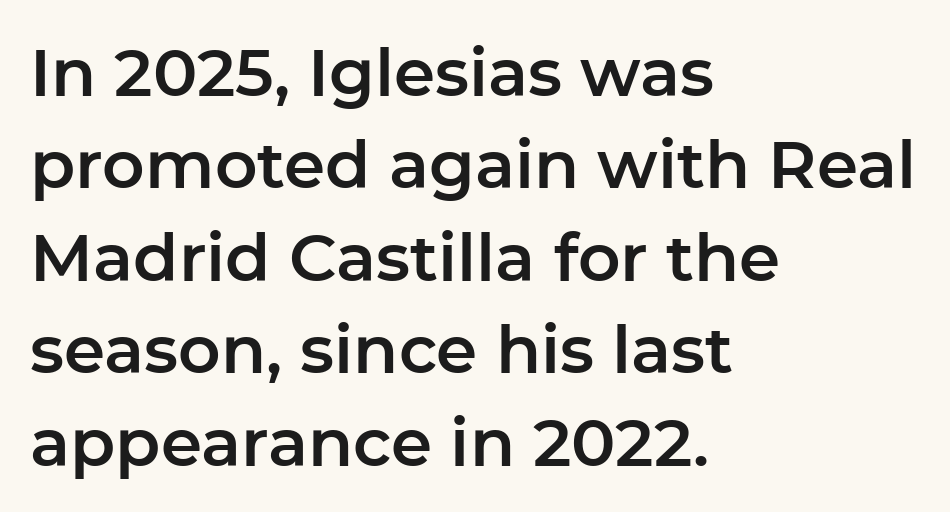
The image shows 66 px sans-serif type, upright; set left-aligned, normal line spacing (1.4x), normal letter spacing, not underlined; low stroke contrast and a medium x-height.
